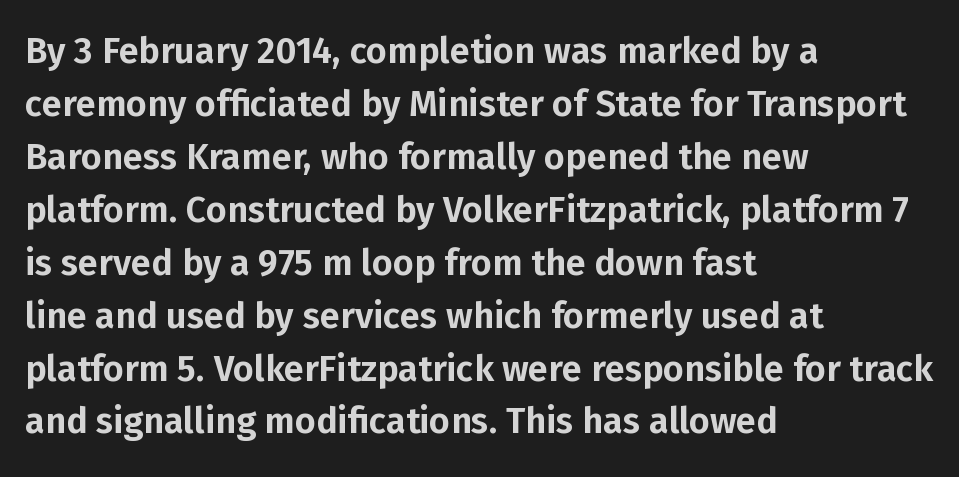
Normally led — the rows are evenly, conventionally spaced. Is this a fixed-width face? No — the glyphs have proportional, varying widths. Left-aligned paragraph, ragged on the right. The letters carry no serifs — their stems end cleanly without finishing strokes. Standard letterfit; no display-style spreading of the glyphs. It's the straight-up-and-down kind of type.
